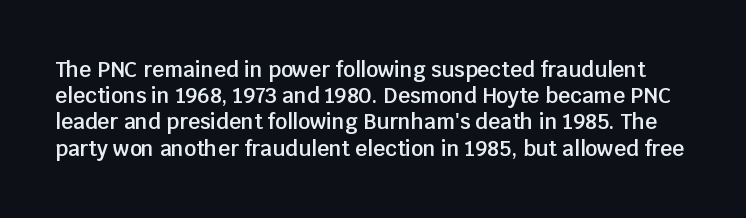
A fair bit of extra ink — the face is semibold, not bold. If you measured baseline to baseline, you'd find a middling distance. There is no visible air inserted between adjacent glyphs. Ascenders rise straight up at ninety degrees. The strip under each line holds only bare page.
